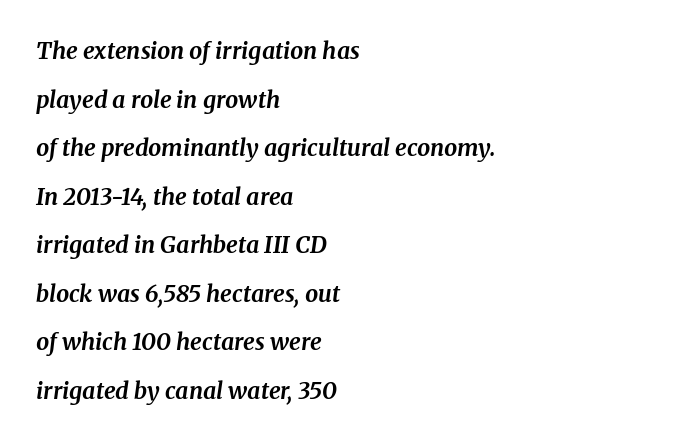
The image shows 23 px bold type, italic (leaning right); set left-aligned, loose line spacing (2.11x), normal letter spacing, not underlined.
